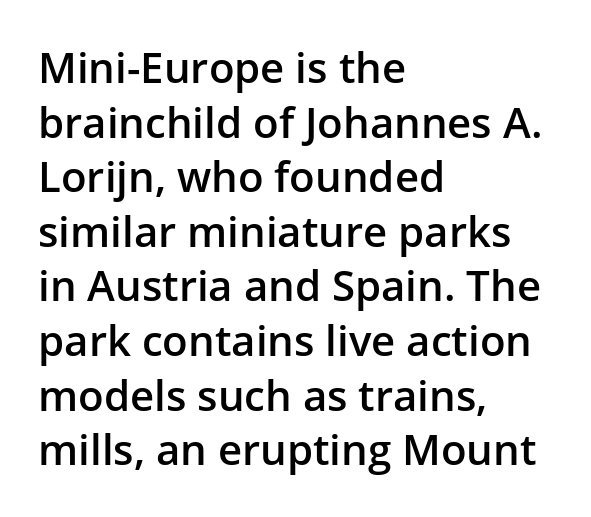
Q: Is the text bold? A: Semi-bold.
Q: Is the text italic (slanted)? A: No, it is upright.
Q: Is the typeface a serif or a sans-serif typeface? A: Sans-serif.
Q: Is the text underlined? A: No.
Q: How is the paragraph aligned? A: Left-aligned.
Q: Is the spacing between letters normal or unusually wide? A: Normal.
Q: Is the spacing between lines tight, normal or loose? A: Normal.
Q: Width (condensed, normal, or wide)? A: Normal.
Q: Stroke contrast? A: Low.
Q: x-height? A: Medium.
Q: Monospaced? A: No.
